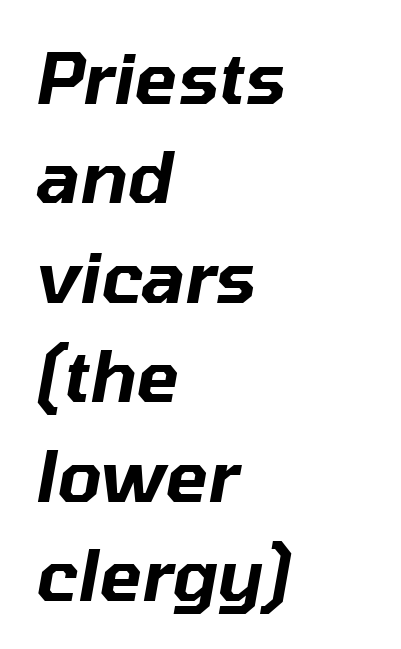
Q: Is the text italic (slanted)? A: Yes, it leans right by about 10 degrees.
Q: Is the text underlined? A: No.
Q: How is the paragraph aligned? A: Left-aligned.
Q: Is the spacing between letters normal or unusually wide? A: Normal.
Q: Is the spacing between lines tight, normal or loose? A: Normal.
Q: Width (condensed, normal, or wide)? A: Normal.
Q: Stroke contrast? A: Low.
Q: x-height? A: Medium.
Q: Monospaced? A: No.
